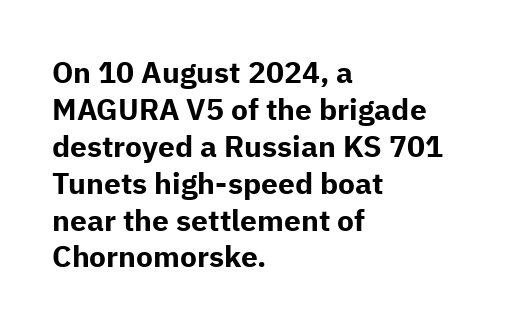
{"serif": "no", "italic": "no", "bold": "yes", "weight": "bold", "width": "normal", "stroke_contrast": "low", "x_height": "medium", "monospaced": "no", "underline": "no", "align": "left", "line_spacing_ratio": 1.23, "letter_spacing": "normal", "letter_spacing_em": 0.0, "glyph_px": 30}
